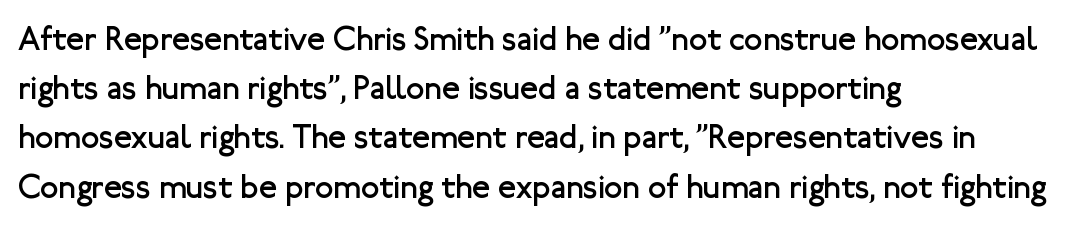
The image shows 33 px regular-weight sans-serif type, upright; set left-aligned, normal line spacing (1.49x), normal letter spacing, not underlined; low stroke contrast and a medium x-height.
